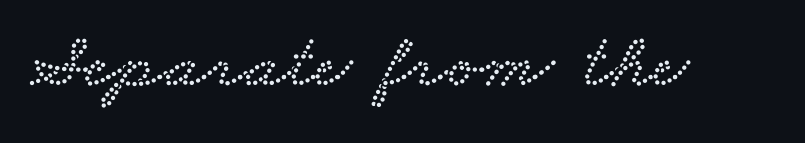
Q: Is the typeface a serif or a sans-serif typeface? A: Serif.
Q: Is the text underlined? A: No.
Q: Is the spacing between letters normal or unusually wide? A: Normal.
Q: Width (condensed, normal, or wide)? A: Wide.
Q: Stroke contrast? A: Low.
Q: x-height? A: Small.
Q: Monospaced? A: No.
